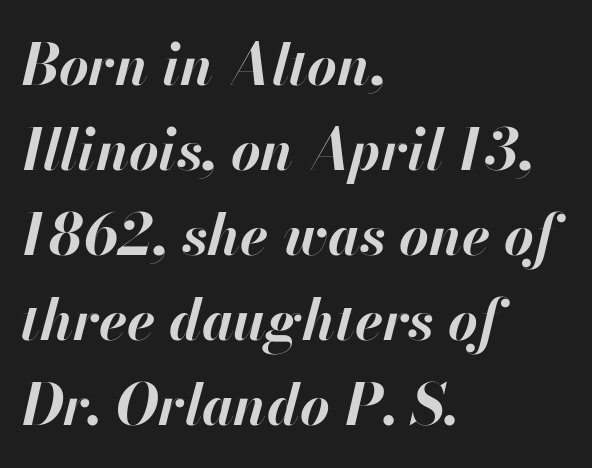
{"italic": "yes", "lean": "right", "slant_degrees": 13, "bold": "yes", "weight": "bold", "width": "normal", "stroke_contrast": "high", "x_height": "small", "monospaced": "no", "underline": "no", "align": "left", "line_spacing": "normal", "line_spacing_ratio": 1.49, "letter_spacing": "normal", "letter_spacing_em": 0.0, "glyph_px": 57}
